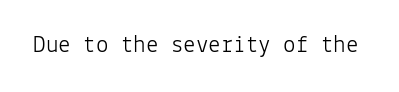
{"italic": "no", "bold": "no", "underline": "no", "letter_spacing": "normal", "letter_spacing_em": 0.0, "glyph_px": 25}
